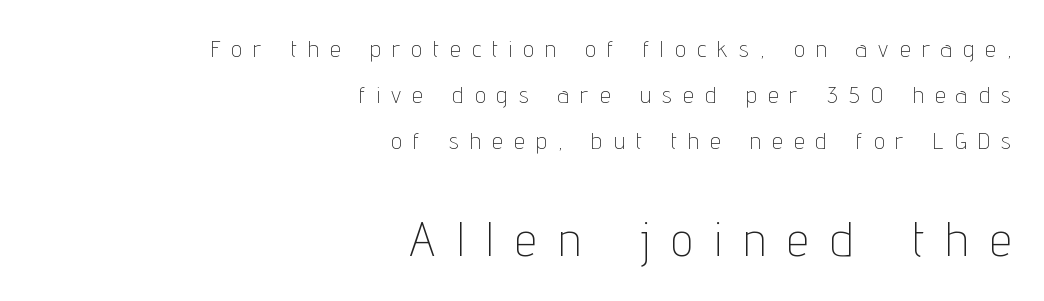
{"serif": "no", "italic": "no", "bold": "no", "weight": "thin", "width": "condensed", "stroke_contrast": "low", "x_height": "medium", "monospaced": "no", "underline": "no", "align": "right", "line_spacing": "loose", "line_spacing_ratio": 1.91, "letter_spacing": "wide", "letter_spacing_em": 0.48, "larger_block": "second", "size_ratio": 2.0, "glyph_px": 48}
